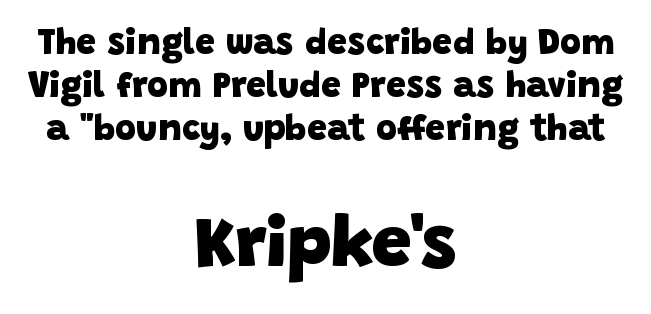
{"serif": "no", "bold": "yes", "weight": "heavy", "width": "normal", "stroke_contrast": "low", "x_height": "large", "monospaced": "no", "underline": "no", "align": "center", "line_spacing_ratio": 1.19, "letter_spacing": "normal", "letter_spacing_em": 0.0, "larger_block": "second", "size_ratio": 2.0, "glyph_px": 72}
